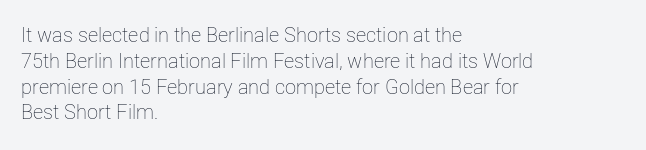
{"italic": "no", "bold": "no", "underline": "no", "align": "left", "line_spacing": "normal", "line_spacing_ratio": 1.29, "letter_spacing": "normal", "letter_spacing_em": 0.0, "glyph_px": 20}
